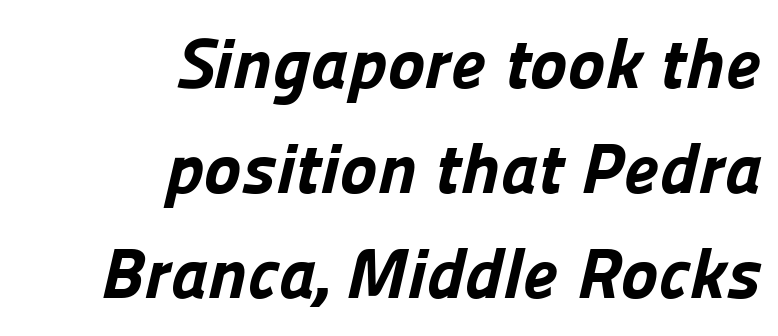
Q: Is the text bold? A: Yes.
Q: Is the typeface a serif or a sans-serif typeface? A: Sans-serif.
Q: Is the text underlined? A: No.
Q: How is the paragraph aligned? A: Right-aligned.
Q: Is the spacing between letters normal or unusually wide? A: Normal.
Q: Is the spacing between lines tight, normal or loose? A: Normal.
Q: Width (condensed, normal, or wide)? A: Normal.
Q: Stroke contrast? A: Low.
Q: x-height? A: Medium.
Q: Monospaced? A: No.
